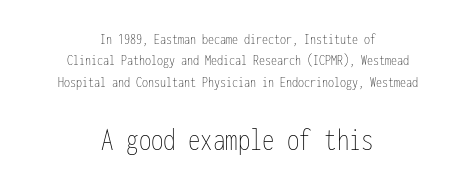
Bold? No — there's no thickening of the strokes. Fixed-width glyphs throughout — classic coding-font behaviour. Which margin do the lines hug? Neither — every line sits in the middle. Standard letterfit; no display-style spreading of the glyphs. The lettering stays uniformly vertical, giving the passage a roman look. Just letters on the line, the space beneath them empty.
